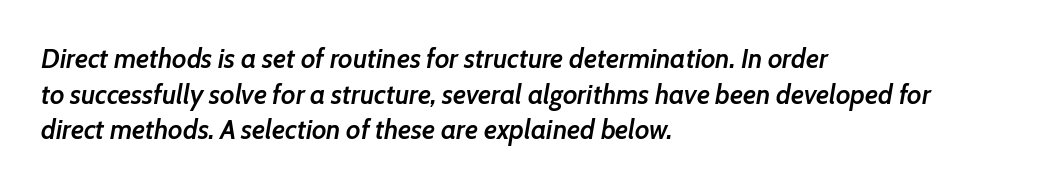
The image shows 27 px text type, italic (leaning right); set left-aligned, normal line spacing (1.32x), normal letter spacing, not underlined.
